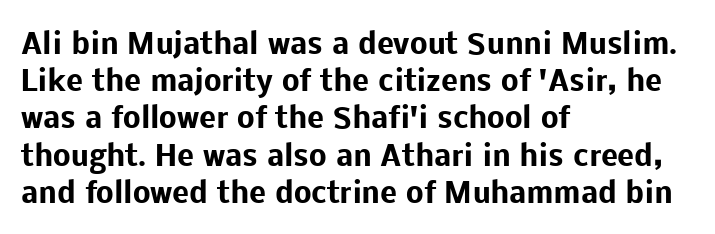
The image shows 28 px heavy sans-serif type, upright; set left-aligned, normal line spacing (1.33x), normal letter spacing, not underlined; low stroke contrast and a medium x-height.
